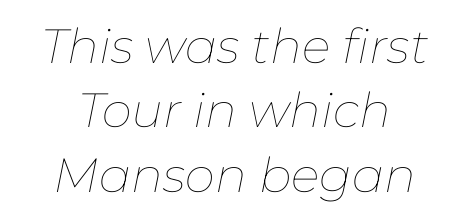
Q: Is the text bold? A: No.
Q: Is the text italic (slanted)? A: Yes, it leans right by about 11 degrees.
Q: Is the text underlined? A: No.
Q: How is the paragraph aligned? A: Centered.
Q: Is the spacing between letters normal or unusually wide? A: Normal.
Q: Is the spacing between lines tight, normal or loose? A: Normal.
Q: Width (condensed, normal, or wide)? A: Normal.
Q: Stroke contrast? A: Low.
Q: x-height? A: Medium.
Q: Monospaced? A: No.
